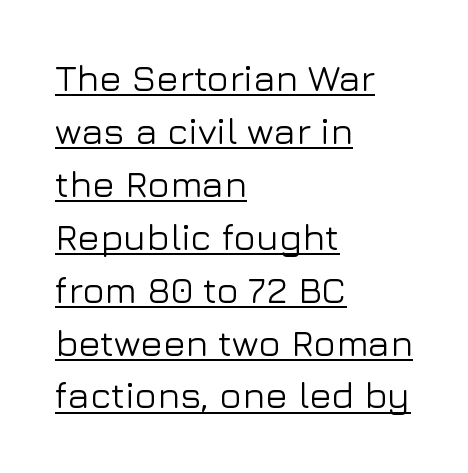
The image shows 37 px sans-serif type, upright; set left-aligned, normal line spacing (1.43x), normal letter spacing, underlined; low stroke contrast and a medium x-height.
